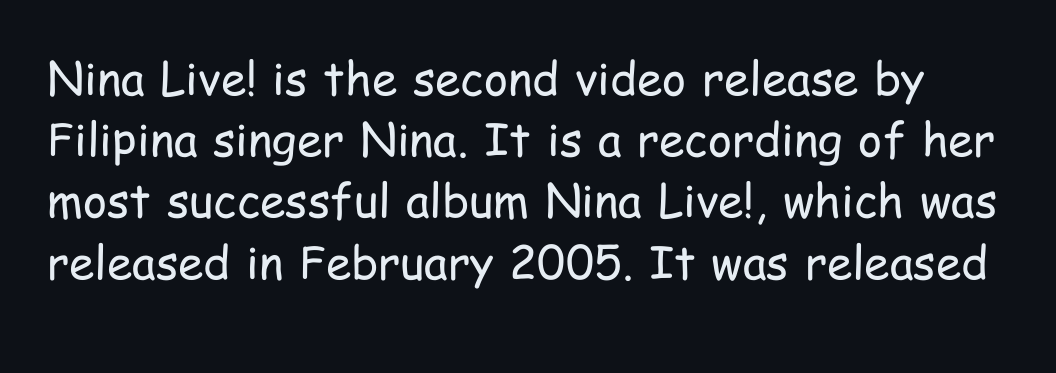
Q: Is the text bold? A: No.
Q: Is the text italic (slanted)? A: No, it is upright.
Q: Is the typeface a serif or a sans-serif typeface? A: Sans-serif.
Q: Is the text underlined? A: No.
Q: Is the spacing between letters normal or unusually wide? A: Normal.
Q: Is the spacing between lines tight, normal or loose? A: Normal.
Q: Width (condensed, normal, or wide)? A: Condensed.
Q: Stroke contrast? A: Low.
Q: x-height? A: Medium.
Q: Monospaced? A: No.
